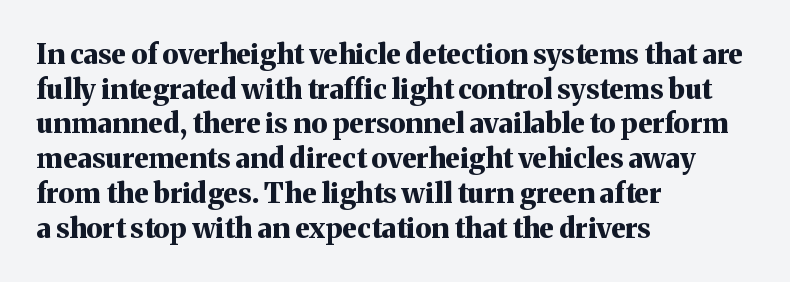
Q: Is the text bold? A: Yes.
Q: Is the text italic (slanted)? A: No, it is upright.
Q: Is the typeface a serif or a sans-serif typeface? A: Serif.
Q: Is the text underlined? A: No.
Q: How is the paragraph aligned? A: Left-aligned.
Q: Is the spacing between letters normal or unusually wide? A: Normal.
Q: Width (condensed, normal, or wide)? A: Normal.
Q: Stroke contrast? A: Medium.
Q: x-height? A: Medium.
Q: Monospaced? A: No.
